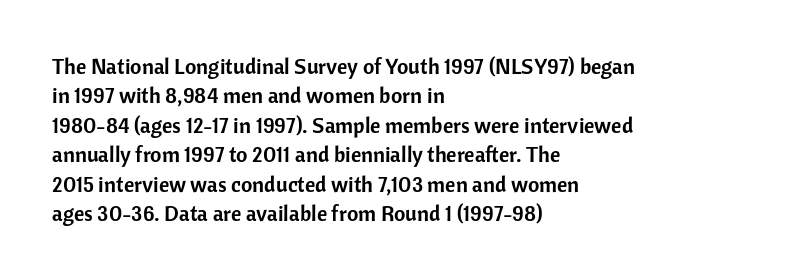
The image shows 22 px text type, upright; set left-aligned, normal line spacing (1.34x), normal letter spacing, not underlined.
